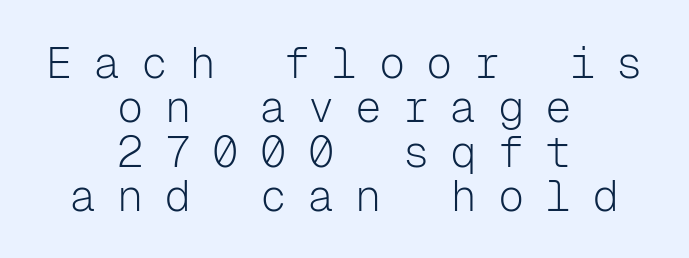
Q: Is the text bold? A: No.
Q: Is the text italic (slanted)? A: No, it is upright.
Q: Is the typeface a serif or a sans-serif typeface? A: Sans-serif.
Q: Is the text underlined? A: No.
Q: How is the paragraph aligned? A: Centered.
Q: Is the spacing between letters normal or unusually wide? A: Unusually wide.
Q: Is the spacing between lines tight, normal or loose? A: Tight.
Q: Width (condensed, normal, or wide)? A: Normal.
Q: Stroke contrast? A: Low.
Q: x-height? A: Medium.
Q: Monospaced? A: Yes.
